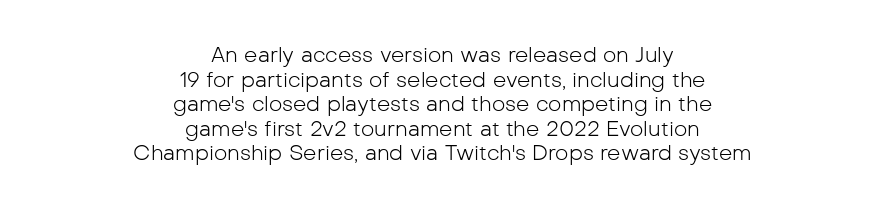
Ascenders rise straight up at ninety degrees. The rendering positions every line midway between the sides. This reads as an unemphasized weight, regular at the heaviest. Beneath every word, the page is bare.
